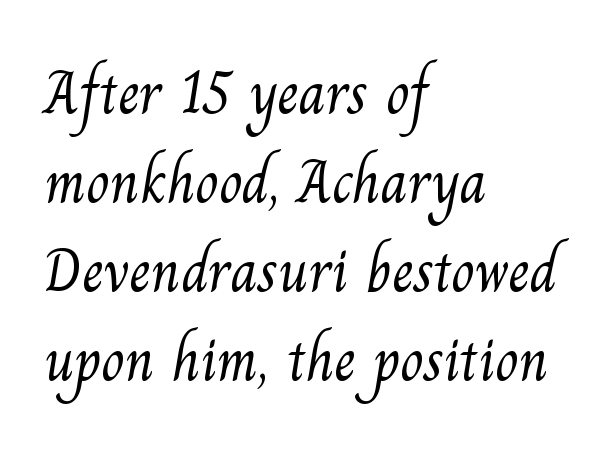
Q: Is the text bold? A: No.
Q: Is the typeface a serif or a sans-serif typeface? A: Serif.
Q: Is the text underlined? A: No.
Q: How is the paragraph aligned? A: Left-aligned.
Q: Is the spacing between letters normal or unusually wide? A: Normal.
Q: Is the spacing between lines tight, normal or loose? A: Normal.
Q: Width (condensed, normal, or wide)? A: Normal.
Q: Stroke contrast? A: Medium.
Q: x-height? A: Small.
Q: Monospaced? A: No.
